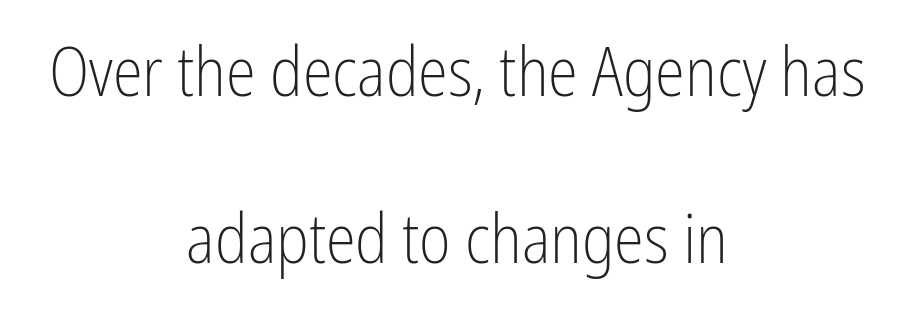
Default kerning and tracking; the words read as compact shapes. Do the letters lean? They stand straight. Are there feet on the stems? There aren't — it's a sans. On a weight scale, this lands at 450 or below. The gap between lines stays unmarked. The setting favours the middle, as headings and verse often do.
